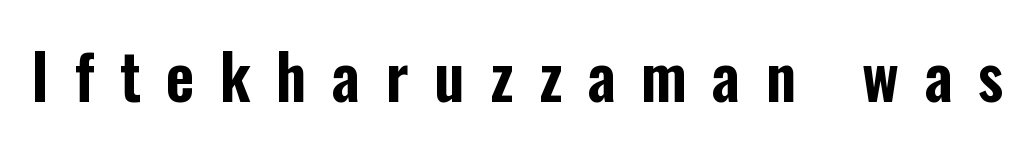
Someone cranked the tracking dial way up on this one. The face used here is proportionally spaced, like ordinary book or web type. Italic? Not at all — the glyphs are vertical. The baseline area is clear. The characters display no serif detailing; their extremities are plain.
